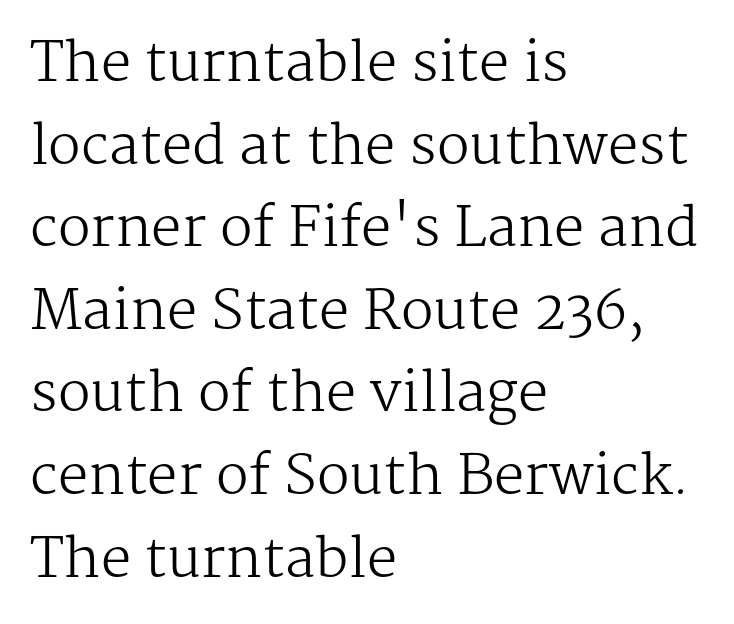
The baseline area is clear. Compared with a centered layout, this one pins lines to the left instead. The lines sit at an ordinary, default distance from one another. Weight class: somewhere from thin through regular.
